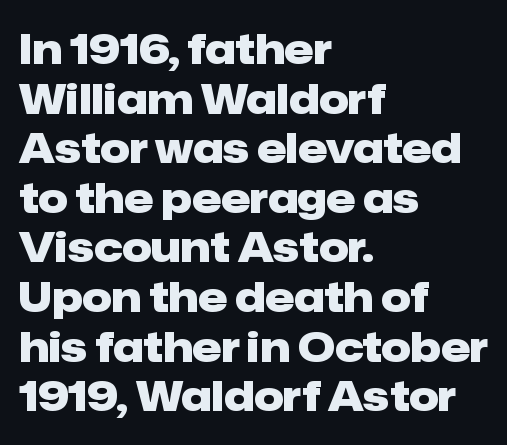
The image shows 41 px heavy sans-serif type, upright; set left-aligned, line spacing 1.21x, normal letter spacing, not underlined; low stroke contrast and a medium x-height.
